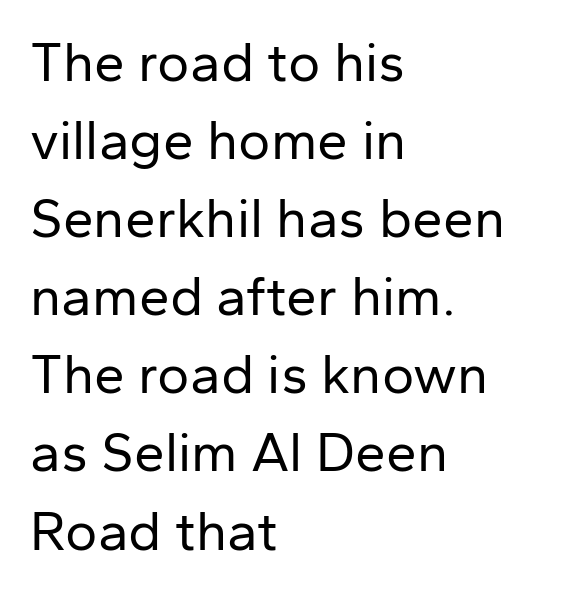
Typeset ragged right — the left edge is the straight one. No heavy texture on the line: the type isn't bold. Are there feet on the stems? There aren't — it's a sans. The passage shown is typed in a proportional face where columns would drift. Regarding leading, the lines here are spaced in the standard way. A clean baseline with only descenders dipping below it.
